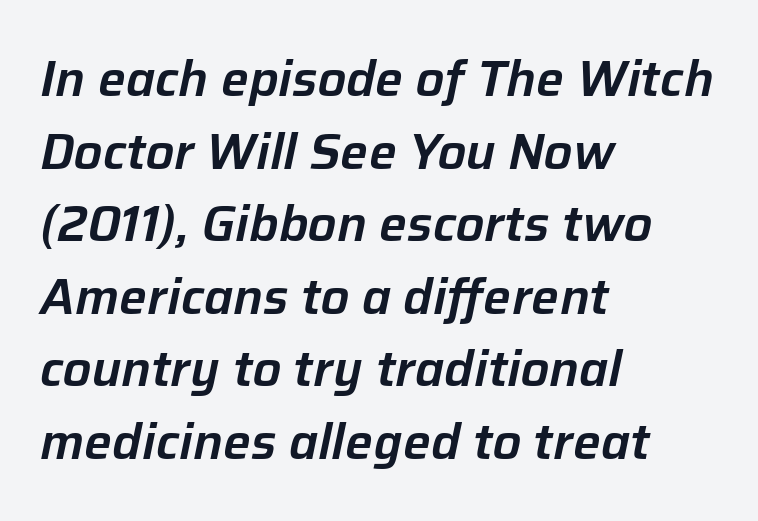
{"italic": "yes", "lean": "right", "slant_degrees": 12, "width": "normal", "stroke_contrast": "low", "x_height": "medium", "monospaced": "no", "underline": "no", "align": "left", "line_spacing": "normal", "line_spacing_ratio": 1.48, "letter_spacing": "normal", "letter_spacing_em": 0.0, "glyph_px": 49}
